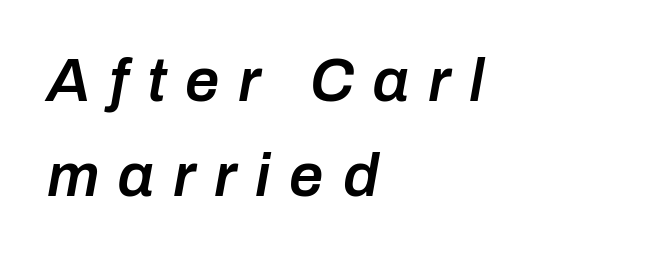
Q: Is the text bold? A: Semi-bold.
Q: Is the text italic (slanted)? A: Yes, it leans right by about 10 degrees.
Q: Is the text underlined? A: No.
Q: How is the paragraph aligned? A: Left-aligned.
Q: Is the spacing between letters normal or unusually wide? A: Unusually wide.
Q: Is the spacing between lines tight, normal or loose? A: Normal.
Q: Width (condensed, normal, or wide)? A: Normal.
Q: Stroke contrast? A: Low.
Q: x-height? A: Medium.
Q: Monospaced? A: No.
